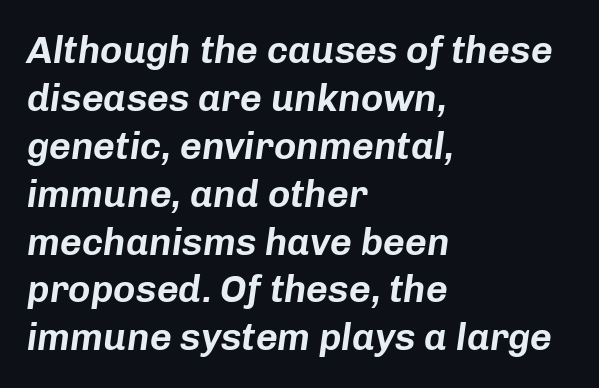
Q: Is the text italic (slanted)? A: Yes, it leans right by about 8 degrees.
Q: Is the text underlined? A: No.
Q: How is the paragraph aligned? A: Left-aligned.
Q: Is the spacing between letters normal or unusually wide? A: Normal.
Q: Is the spacing between lines tight, normal or loose? A: Normal.
Q: Width (condensed, normal, or wide)? A: Normal.
Q: Stroke contrast? A: Low.
Q: x-height? A: Medium.
Q: Monospaced? A: No.
